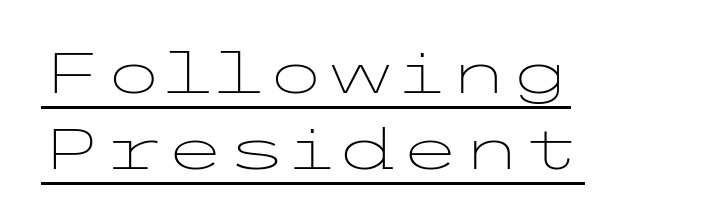
{"serif": "no", "italic": "no", "bold": "no", "weight": "light", "width": "wide", "stroke_contrast": "low", "x_height": "medium", "underline": "yes", "align": "left", "line_spacing": "normal", "line_spacing_ratio": 1.36, "letter_spacing": "normal", "letter_spacing_em": 0.0, "glyph_px": 56}
